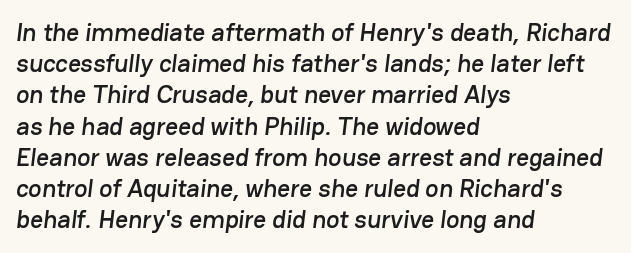
The image shows 25 px text type; set left-aligned, normal line spacing (1.25x), normal letter spacing, not underlined.
